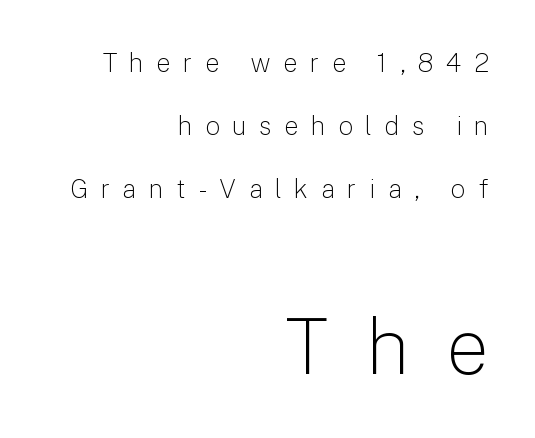
Caption: multi-line text, flush right, ragged left. Rule under the text: the space is simply empty. When letters stand straight like this, we call the style roman or upright. Note the varied advance widths — an 'i' is clearly narrower than an 'm'.
